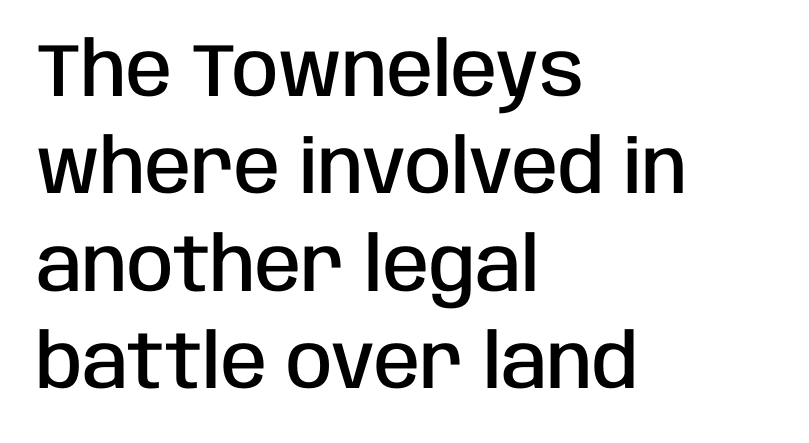
The image shows 75 px semibold, condensed sans-serif type, upright; set left-aligned, normal line spacing (1.3x), normal letter spacing, not underlined; low stroke contrast and a large x-height.
